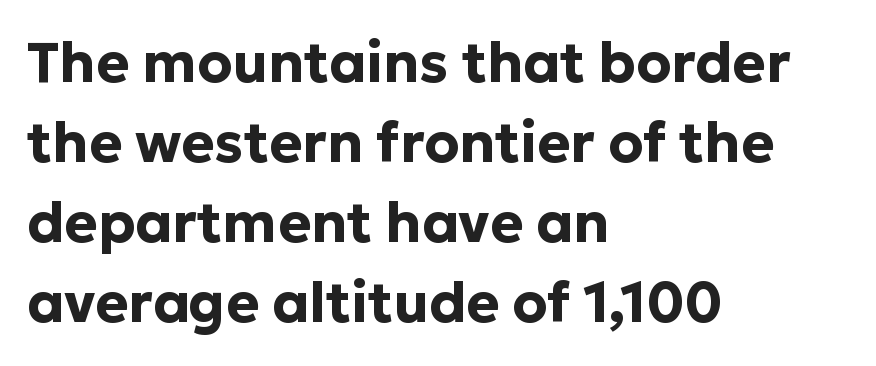
{"serif": "no", "italic": "no", "bold": "yes", "weight": "bold", "width": "normal", "stroke_contrast": "low", "x_height": "medium", "monospaced": "no", "underline": "no", "align": "left", "line_spacing": "normal", "line_spacing_ratio": 1.43, "letter_spacing": "normal", "letter_spacing_em": 0.0, "glyph_px": 56}
